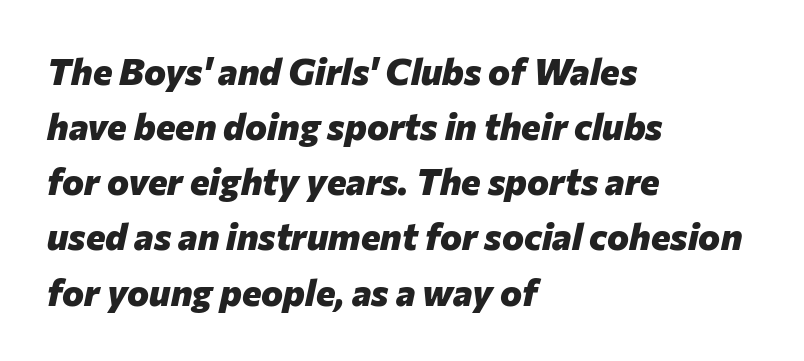
The image shows 37 px heavy type, italic (leaning right); set left-aligned, normal line spacing (1.49x), normal letter spacing, not underlined; low stroke contrast and a medium x-height.
